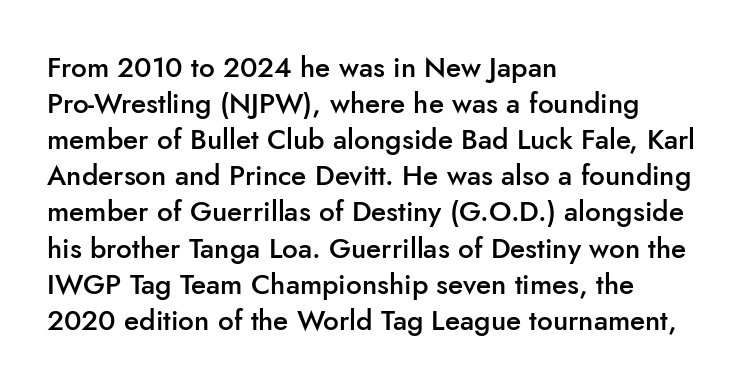
The image shows 28 px semibold sans-serif type, upright; set left-aligned, normal line spacing (1.29x), normal letter spacing, not underlined; low stroke contrast and a small x-height.
